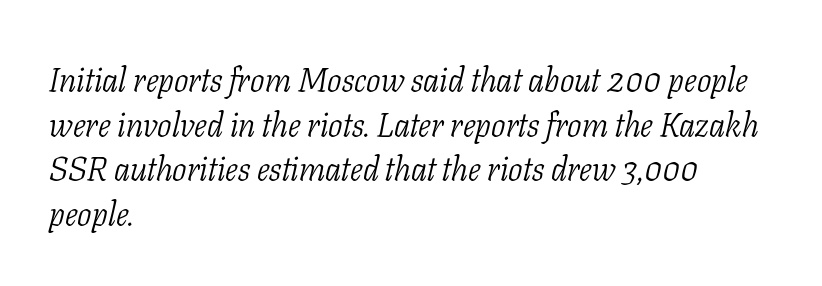
Q: Is the text bold? A: No.
Q: Is the text italic (slanted)? A: Yes, it leans right by about 11 degrees.
Q: Is the typeface a serif or a sans-serif typeface? A: Serif.
Q: Is the text underlined? A: No.
Q: How is the paragraph aligned? A: Left-aligned.
Q: Is the spacing between letters normal or unusually wide? A: Normal.
Q: Is the spacing between lines tight, normal or loose? A: Normal.
Q: Width (condensed, normal, or wide)? A: Condensed.
Q: Stroke contrast? A: Low.
Q: x-height? A: Medium.
Q: Monospaced? A: No.
